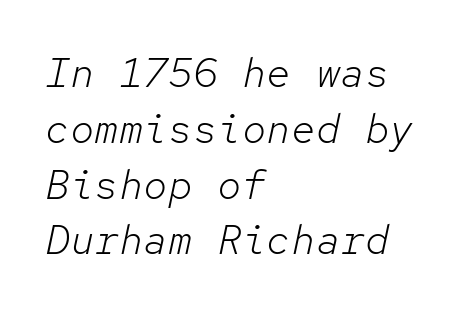
Q: Is the text bold? A: No.
Q: Is the text italic (slanted)? A: Yes, it leans right by about 12 degrees.
Q: Is the text underlined? A: No.
Q: How is the paragraph aligned? A: Left-aligned.
Q: Is the spacing between letters normal or unusually wide? A: Normal.
Q: Is the spacing between lines tight, normal or loose? A: Normal.
Q: Width (condensed, normal, or wide)? A: Normal.
Q: Stroke contrast? A: Low.
Q: x-height? A: Medium.
Q: Monospaced? A: Yes.
